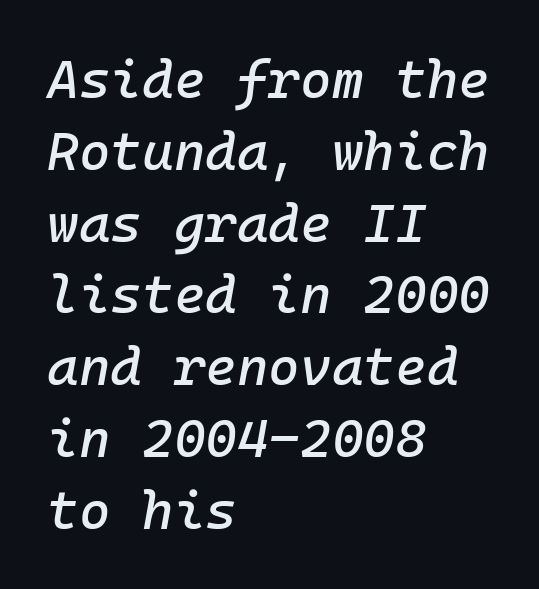
Students, observe: this is what conventionally led text looks like. Has an underline been added? It has not. Fixed-width glyphs throughout — classic coding-font behaviour. The whole block is typeset with a tilt. Visually the block forms a straight wall on the left and a jagged coastline on the right. Between one letter and the next there's only the usual sliver of space.
